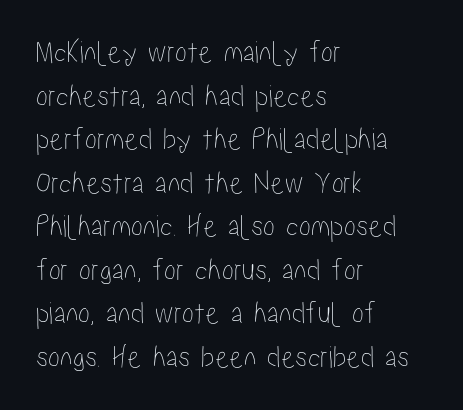
A clean baseline with only descenders dipping below it. Spacing verdict: proportional, widths tailored to each character. The line texture is even and compact thanks to regular tracking. Normally led — the rows are evenly, conventionally spaced. Rendered with straight, roman letterforms. This rendering uses left alignment, leaving the right contour irregular.
